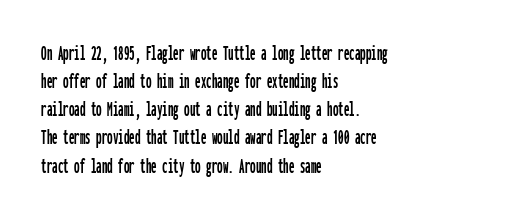
{"italic": "no", "underline": "no", "align": "left", "line_spacing": "normal", "line_spacing_ratio": 1.28, "letter_spacing": "normal", "letter_spacing_em": 0.0, "glyph_px": 22}
